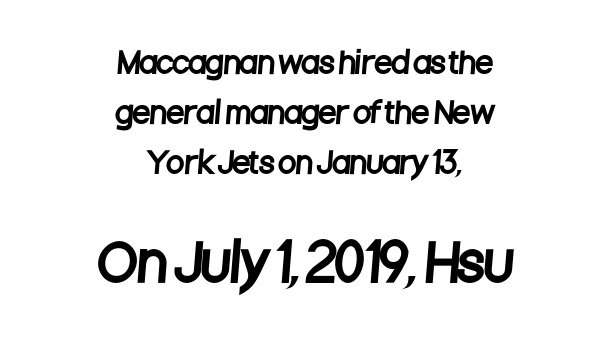
Do the characters align in a grid? No, the font is proportional. The face used here is a sans, in the tradition of grotesques and geometrics. Notice how the passage keeps no hard edge, just a central spine. Bigger letters appear in the bottom chunk; the top chunk is reduced. No extra tracking has been applied to these lines.
